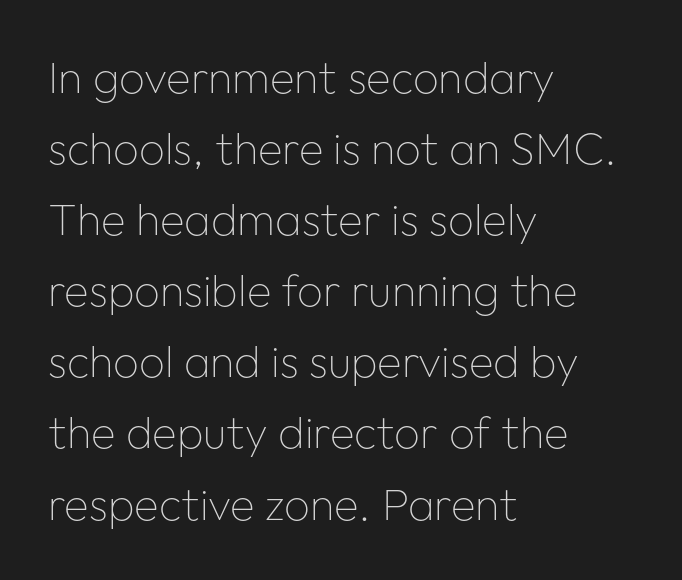
Q: Is the text bold? A: No.
Q: Is the text italic (slanted)? A: No, it is upright.
Q: Is the typeface a serif or a sans-serif typeface? A: Sans-serif.
Q: Is the text underlined? A: No.
Q: How is the paragraph aligned? A: Left-aligned.
Q: Is the spacing between letters normal or unusually wide? A: Normal.
Q: Is the spacing between lines tight, normal or loose? A: Normal.
Q: Width (condensed, normal, or wide)? A: Normal.
Q: Stroke contrast? A: Low.
Q: x-height? A: Medium.
Q: Monospaced? A: No.
